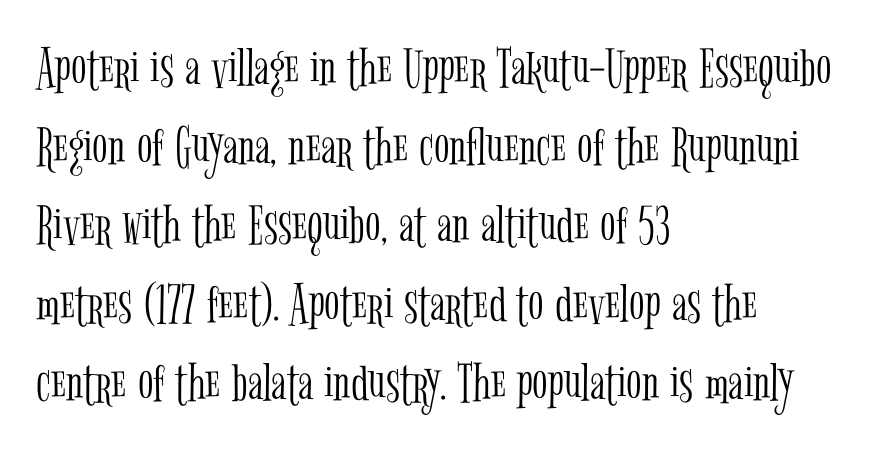
Whoever set this chose a conventional vertical rhythm. This rendering uses left alignment, leaving the right contour irregular. Is this a fixed-width face? No — the glyphs have proportional, varying widths. No heavy texture on the line: the type isn't bold. The area under the type is left untouched.
